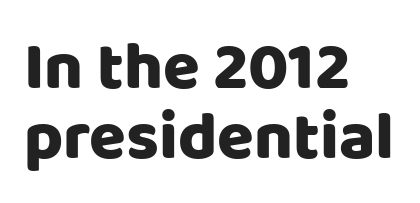
The image shows 67 px sans-serif type, upright; set left-aligned, tight line spacing (1.04x), normal letter spacing, not underlined; low stroke contrast and a large x-height.
